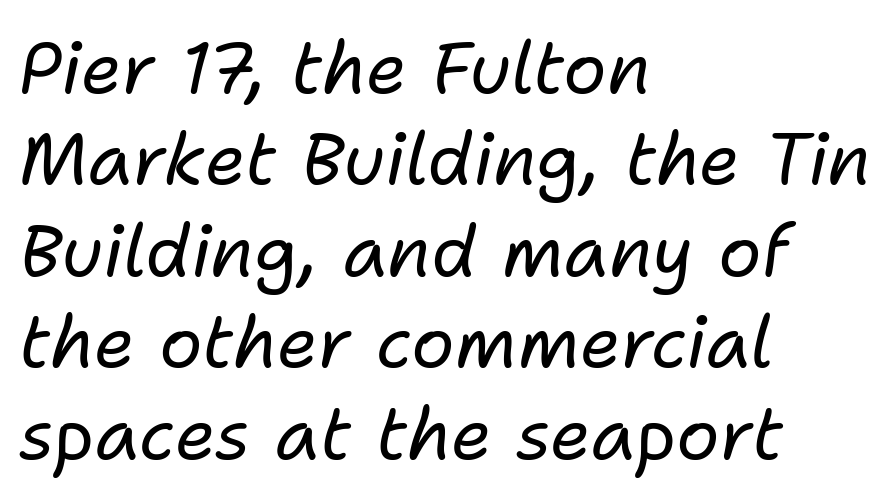
{"italic": "yes", "lean": "right", "slant_degrees": 11, "bold": "no", "weight": "regular", "width": "normal", "stroke_contrast": "low", "x_height": "medium", "monospaced": "no", "underline": "no", "align": "left", "line_spacing": "normal", "line_spacing_ratio": 1.27, "letter_spacing": "normal", "letter_spacing_em": 0.0, "glyph_px": 72}
